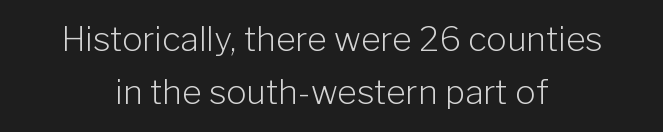
Q: Is the text bold? A: No.
Q: Is the text italic (slanted)? A: No, it is upright.
Q: Is the typeface a serif or a sans-serif typeface? A: Sans-serif.
Q: Is the text underlined? A: No.
Q: How is the paragraph aligned? A: Centered.
Q: Is the spacing between letters normal or unusually wide? A: Normal.
Q: Is the spacing between lines tight, normal or loose? A: Normal.
Q: Width (condensed, normal, or wide)? A: Normal.
Q: Stroke contrast? A: Low.
Q: x-height? A: Medium.
Q: Monospaced? A: No.
